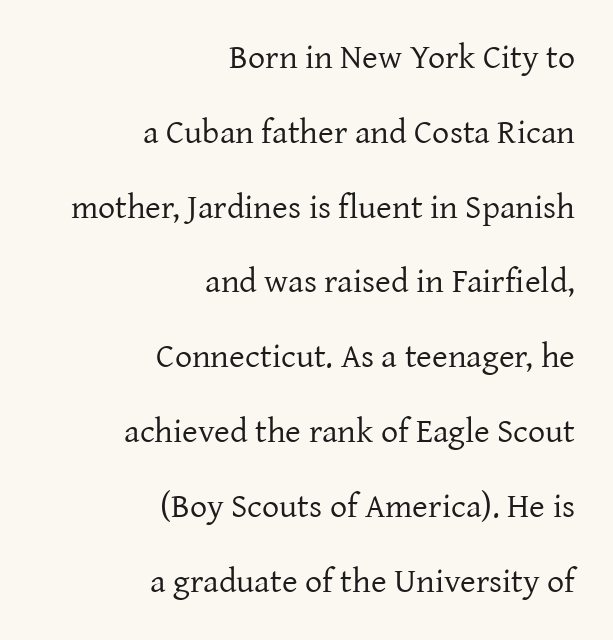
Q: Is the text bold? A: No.
Q: Is the text italic (slanted)? A: No, it is upright.
Q: Is the typeface a serif or a sans-serif typeface? A: Serif.
Q: Is the text underlined? A: No.
Q: How is the paragraph aligned? A: Right-aligned.
Q: Is the spacing between letters normal or unusually wide? A: Normal.
Q: Is the spacing between lines tight, normal or loose? A: Loose.
Q: Width (condensed, normal, or wide)? A: Normal.
Q: Stroke contrast? A: Low.
Q: x-height? A: Medium.
Q: Monospaced? A: No.
